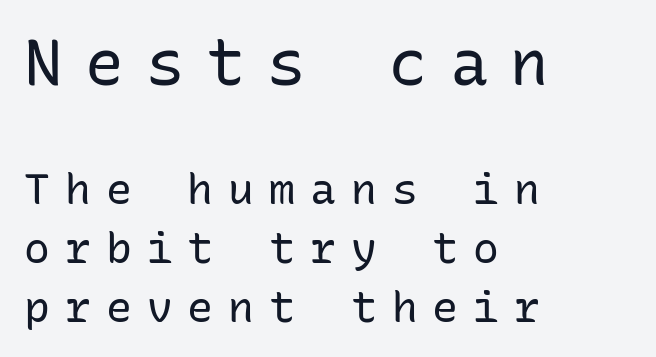
{"serif": "no", "italic": "no", "bold": "no", "weight": "regular", "width": "normal", "stroke_contrast": "low", "x_height": "medium", "monospaced": "yes", "underline": "no", "align": "left", "line_spacing": "normal", "line_spacing_ratio": 1.37, "letter_spacing": "wide", "letter_spacing_em": 0.35, "larger_block": "first", "size_ratio": 1.49, "glyph_px": 64}
